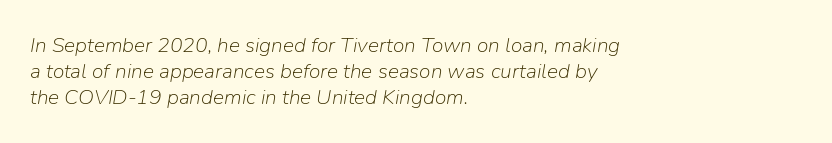
Q: Is the text bold? A: No.
Q: Is the text italic (slanted)? A: Yes, it leans right by about 9 degrees.
Q: Is the text underlined? A: No.
Q: How is the paragraph aligned? A: Left-aligned.
Q: Is the spacing between letters normal or unusually wide? A: Normal.
Q: Is the spacing between lines tight, normal or loose? A: Normal.
